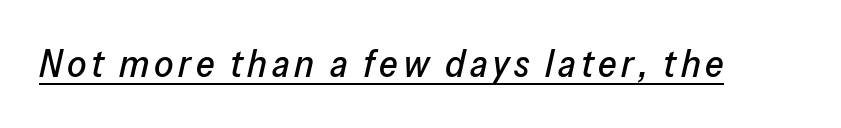
{"italic": "yes", "lean": "right", "slant_degrees": 13, "width": "normal", "stroke_contrast": "low", "x_height": "medium", "monospaced": "no", "underline": "yes", "glyph_px": 38}
